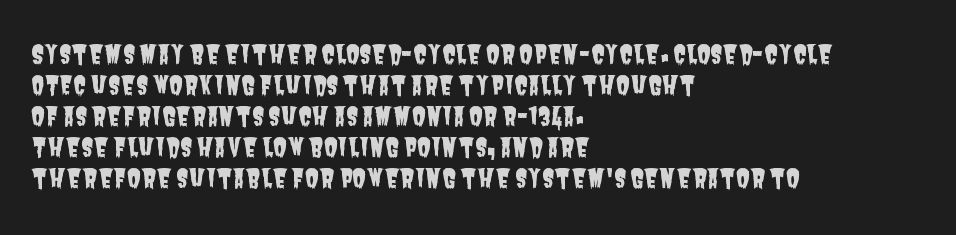
The image shows 25 px text type; set left-aligned, line spacing 1.24x, normal letter spacing, not underlined.
